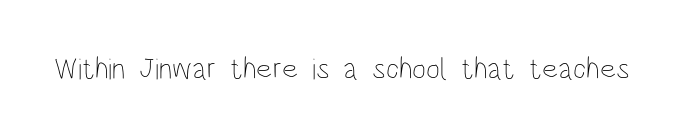
Q: Is the text bold? A: No.
Q: Is the text italic (slanted)? A: No, it is upright.
Q: Is the text underlined? A: No.
Q: Is the spacing between letters normal or unusually wide? A: Normal.
Q: Width (condensed, normal, or wide)? A: Condensed.
Q: Stroke contrast? A: Low.
Q: x-height? A: Large.
Q: Monospaced? A: No.
